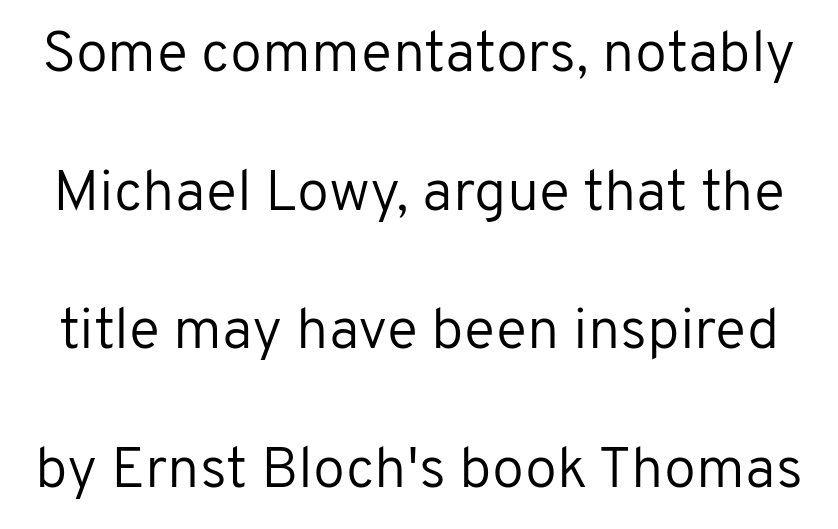
The image shows 58 px regular-weight sans-serif type, upright; set loose line spacing (2.39x), normal letter spacing, not underlined; low stroke contrast and a medium x-height.
